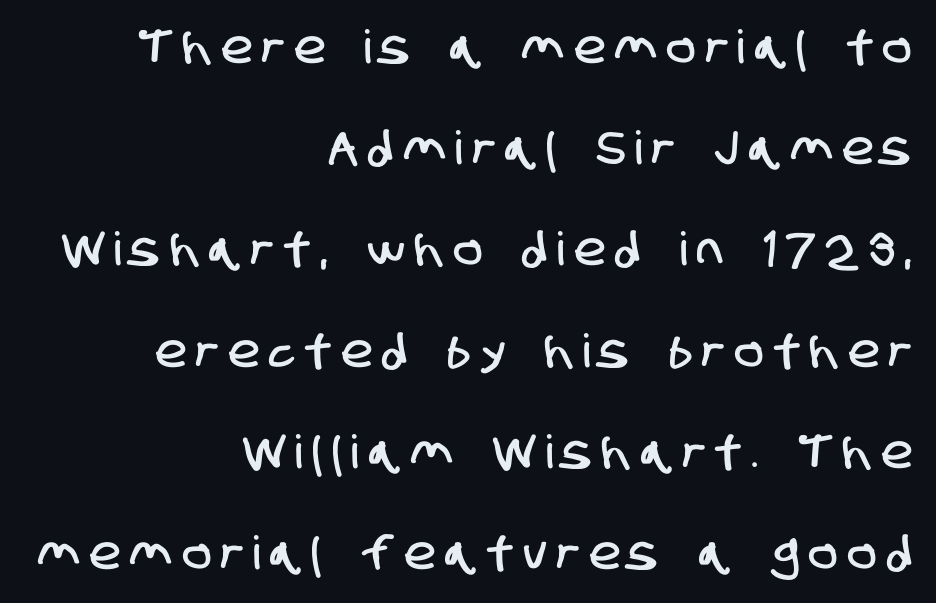
The image shows 46 px condensed sans-serif type; set right-aligned, loose line spacing (2.2x), unusually wide letter spacing (+0.24 em), not underlined; low stroke contrast and a large x-height.
